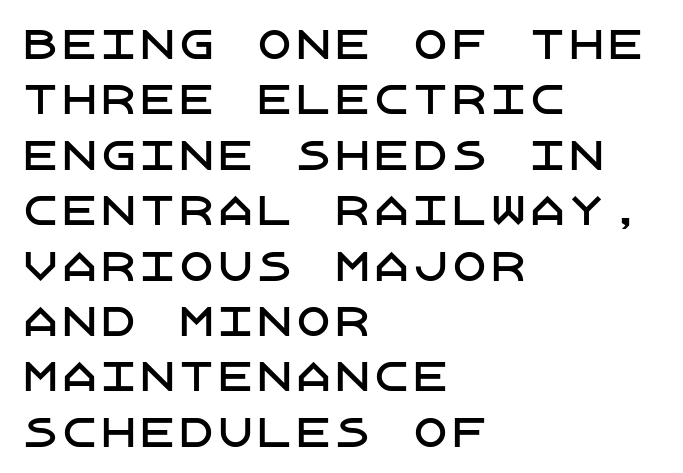
The image shows 39 px sans-serif type, upright; set left-aligned, normal line spacing (1.42x), normal letter spacing, not underlined; low stroke contrast and a large x-height.
